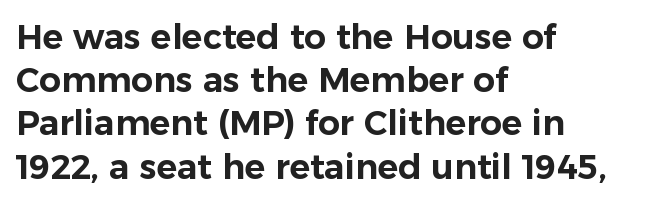
Leading: standard. A typesetter would call this proportional, since set widths differ per character. Just letters on the line, the space beneath them empty. In terms of letterspacing, this is plain default setting. Style check: upright. Are there feet on the stems? There aren't — it's a sans.
